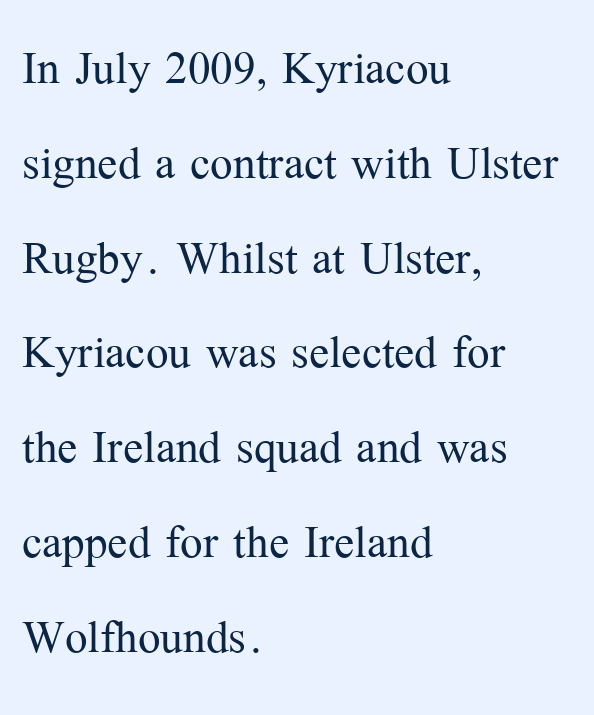
Q: Is the text bold? A: No.
Q: Is the text italic (slanted)? A: No, it is upright.
Q: Is the typeface a serif or a sans-serif typeface? A: Serif.
Q: Is the text underlined? A: No.
Q: How is the paragraph aligned? A: Left-aligned.
Q: Is the spacing between letters normal or unusually wide? A: Normal.
Q: Is the spacing between lines tight, normal or loose? A: Normal.
Q: Width (condensed, normal, or wide)? A: Normal.
Q: Stroke contrast? A: Medium.
Q: x-height? A: Medium.
Q: Monospaced? A: No.
